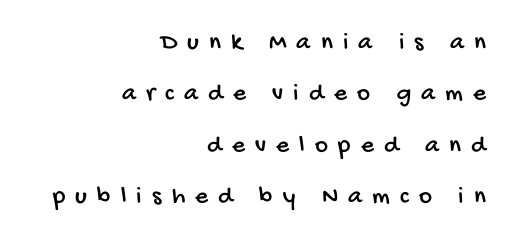
Airy leading. The strip under each line holds only bare page. The tracking jumps out immediately: characters are airy and widely separated. Line ends are locked; line starts wander.
